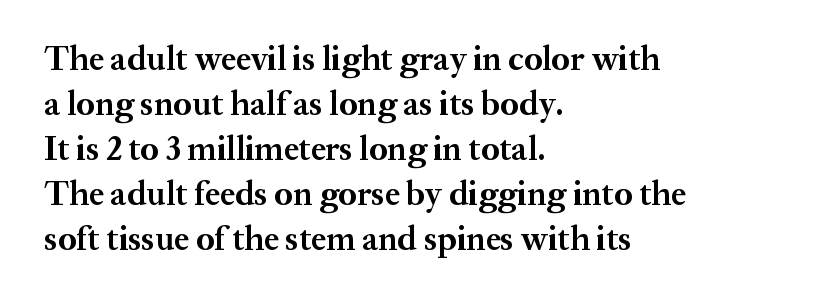
{"serif": "yes", "italic": "no", "bold": "yes", "weight": "bold", "width": "normal", "stroke_contrast": "medium", "x_height": "medium", "monospaced": "no", "underline": "no", "align": "left", "line_spacing": "normal", "line_spacing_ratio": 1.32, "letter_spacing": "normal", "letter_spacing_em": 0.0, "glyph_px": 34}
